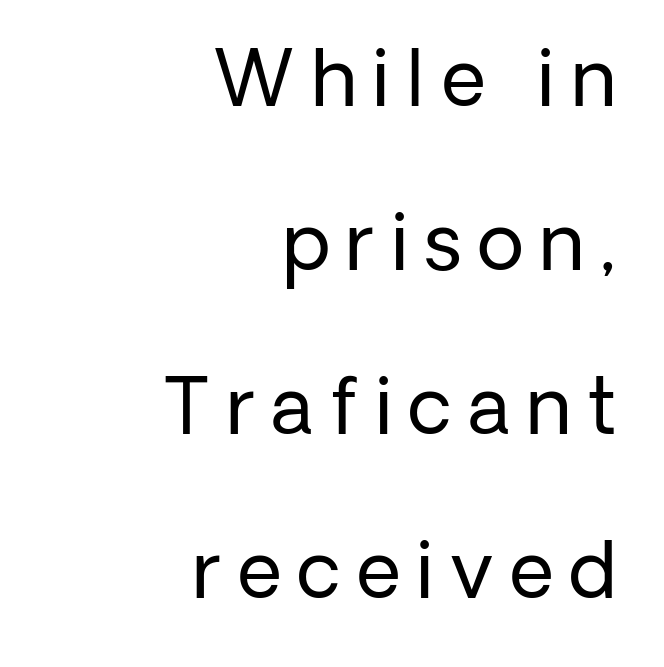
{"serif": "no", "italic": "no", "bold": "no", "weight": "regular", "width": "normal", "stroke_contrast": "low", "x_height": "medium", "monospaced": "no", "underline": "no", "align": "right", "line_spacing": "loose", "line_spacing_ratio": 2.13, "letter_spacing": "wide", "letter_spacing_em": 0.21, "glyph_px": 77}
